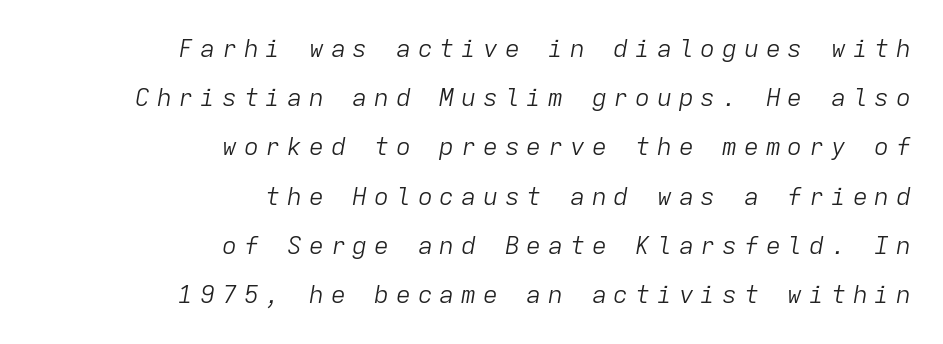
The image shows 25 px text type, italic (leaning right); set right-aligned, loose line spacing (1.97x), unusually wide letter spacing (+0.27 em), not underlined.
